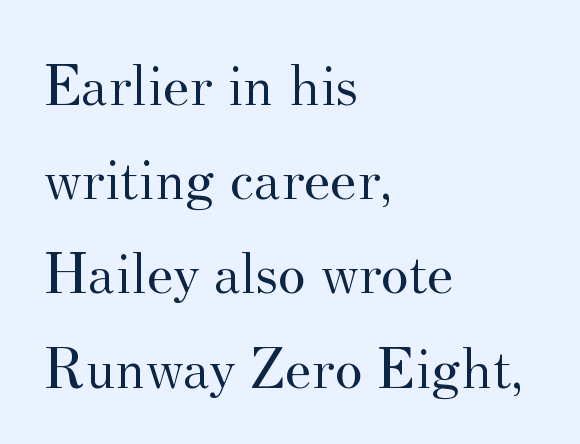
{"serif": "yes", "italic": "no", "bold": "no", "weight": "regular", "width": "normal", "stroke_contrast": "medium", "x_height": "small", "monospaced": "no", "underline": "no", "align": "left", "line_spacing": "normal", "line_spacing_ratio": 1.57, "letter_spacing": "normal", "letter_spacing_em": 0.0, "glyph_px": 60}
